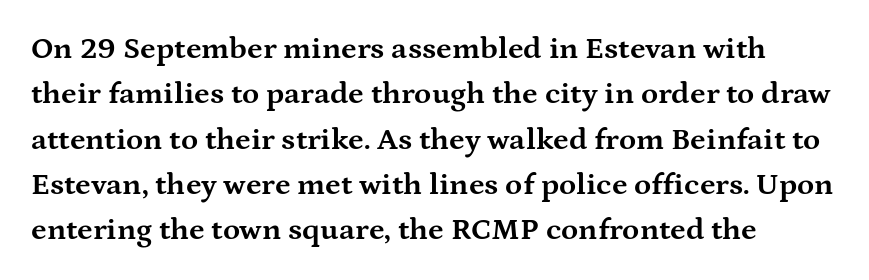
Letterform terminals end in serifs throughout the passage. The leading is moderate, giving the passage an even texture. Inter-character spacing is left at the font's built-in metrics. The face used here is proportionally spaced, like ordinary book or web type. The typesetter chose a ragged-right arrangement here.
